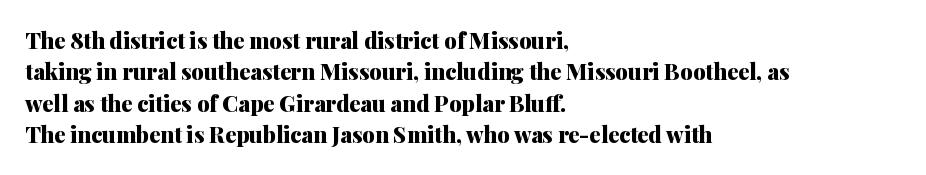
{"italic": "no", "bold": "yes", "underline": "no", "align": "left", "line_spacing": "normal", "line_spacing_ratio": 1.43, "letter_spacing": "normal", "letter_spacing_em": 0.0, "glyph_px": 22}
